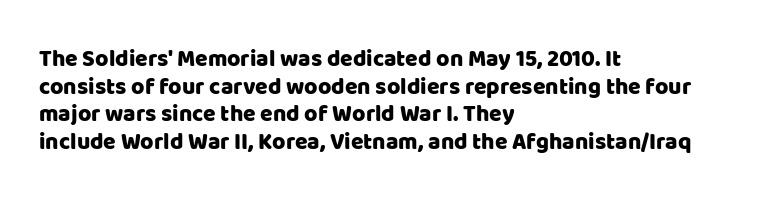
Q: Is the text italic (slanted)? A: No, it is upright.
Q: Is the text underlined? A: No.
Q: How is the paragraph aligned? A: Left-aligned.
Q: Is the spacing between letters normal or unusually wide? A: Normal.
